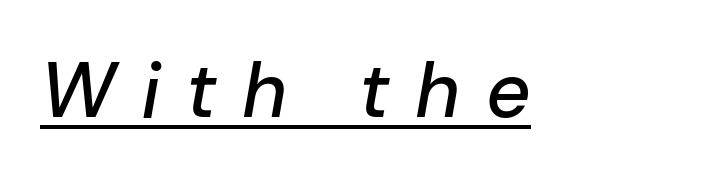
The image shows 77 px text type, italic (leaning right); set unusually wide letter spacing (+0.33 em), underlined; low stroke contrast and a medium x-height.
